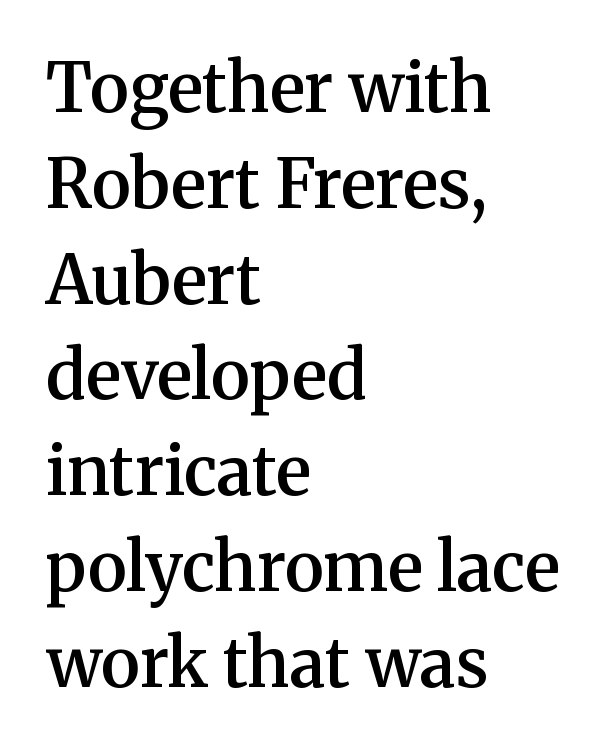
{"serif": "yes", "italic": "no", "bold": "semi", "weight": "semibold", "width": "normal", "stroke_contrast": "medium", "x_height": "medium", "monospaced": "no", "underline": "no", "align": "left", "line_spacing": "normal", "line_spacing_ratio": 1.43, "letter_spacing": "normal", "letter_spacing_em": 0.0, "glyph_px": 67}
